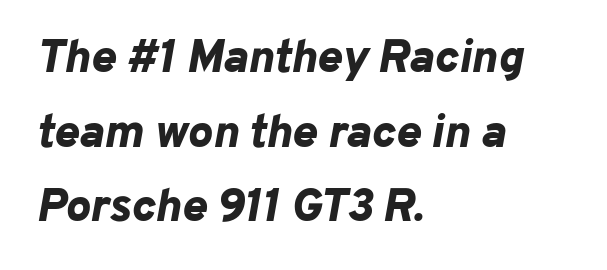
{"italic": "yes", "lean": "right", "slant_degrees": 10, "bold": "yes", "weight": "bold", "width": "normal", "stroke_contrast": "low", "x_height": "medium", "monospaced": "no", "underline": "no", "align": "left", "line_spacing": "normal", "line_spacing_ratio": 1.59, "letter_spacing": "normal", "letter_spacing_em": 0.0, "glyph_px": 47}
